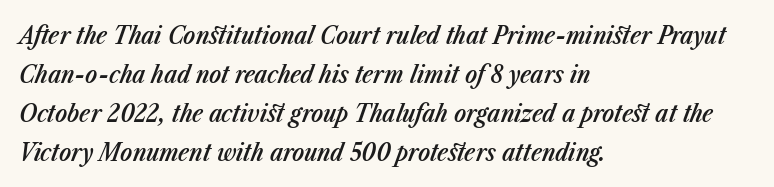
The image shows 25 px text type, italic (leaning right); set left-aligned, normal line spacing (1.56x), normal letter spacing, not underlined.
